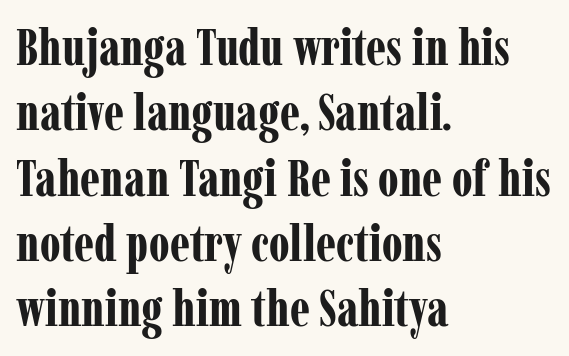
{"serif": "yes", "italic": "no", "bold": "yes", "weight": "bold", "width": "condensed", "stroke_contrast": "low", "x_height": "medium", "monospaced": "no", "underline": "no", "align": "left", "line_spacing": "normal", "line_spacing_ratio": 1.28, "letter_spacing": "normal", "letter_spacing_em": 0.0, "glyph_px": 51}
